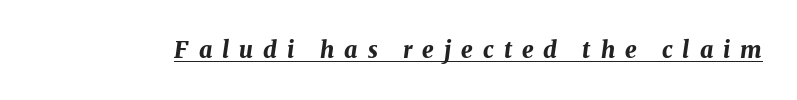
What stands out about the letter spacing? Its width — letters are far apart. Weight: bold. Notice how a bar underscores the lettering throughout. The rendering applies a slant to the glyphs.
